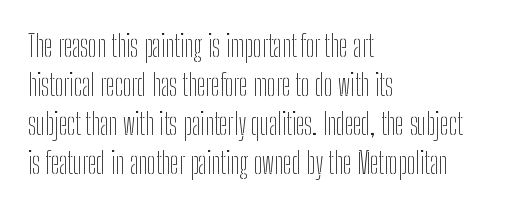
Q: Is the text bold? A: No.
Q: Is the text italic (slanted)? A: No, it is upright.
Q: Is the typeface a serif or a sans-serif typeface? A: Sans-serif.
Q: Is the text underlined? A: No.
Q: How is the paragraph aligned? A: Left-aligned.
Q: Is the spacing between letters normal or unusually wide? A: Normal.
Q: Is the spacing between lines tight, normal or loose? A: Normal.
Q: Width (condensed, normal, or wide)? A: Condensed.
Q: Stroke contrast? A: Low.
Q: x-height? A: Medium.
Q: Monospaced? A: No.
